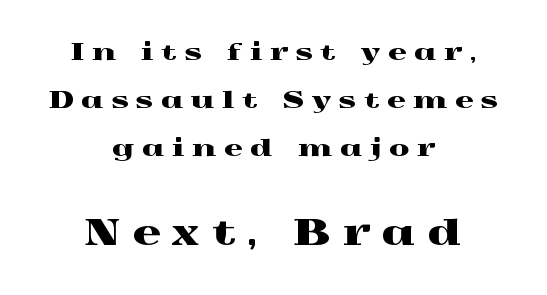
{"serif": "yes", "italic": "no", "width": "wide", "x_height": "medium", "monospaced": "no", "underline": "no", "align": "center", "line_spacing": "loose", "line_spacing_ratio": 2.09, "letter_spacing": "wide", "letter_spacing_em": 0.35, "larger_block": "second", "size_ratio": 1.52, "glyph_px": 35}
